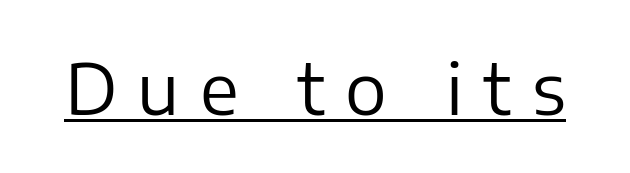
Q: Is the text bold? A: No.
Q: Is the text italic (slanted)? A: No, it is upright.
Q: Is the typeface a serif or a sans-serif typeface? A: Sans-serif.
Q: Is the text underlined? A: Yes.
Q: Is the spacing between letters normal or unusually wide? A: Unusually wide.
Q: Width (condensed, normal, or wide)? A: Normal.
Q: Stroke contrast? A: Low.
Q: x-height? A: Medium.
Q: Monospaced? A: No.
